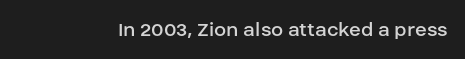
The space directly below the letters is spotless. Quick note: not italic, upright. The line texture is even and compact thanks to regular tracking. These glyphs show unthickened strokes, regular width or finer.
